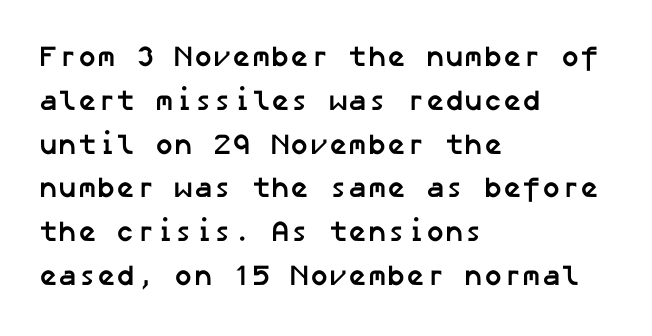
Q: Is the text bold? A: Yes.
Q: Is the typeface a serif or a sans-serif typeface? A: Sans-serif.
Q: Is the text underlined? A: No.
Q: How is the paragraph aligned? A: Left-aligned.
Q: Is the spacing between letters normal or unusually wide? A: Normal.
Q: Is the spacing between lines tight, normal or loose? A: Normal.
Q: Width (condensed, normal, or wide)? A: Normal.
Q: Stroke contrast? A: Low.
Q: x-height? A: Medium.
